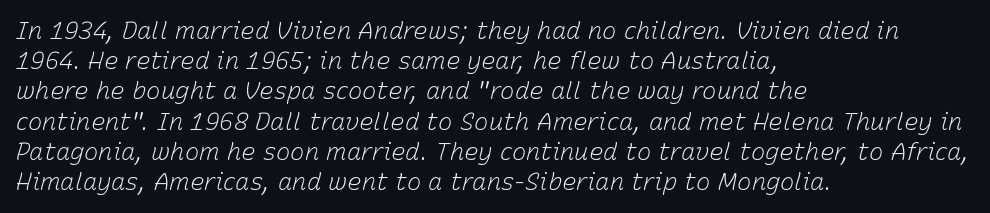
Q: Is the text bold? A: No.
Q: Is the text italic (slanted)? A: Yes, it leans right by about 15 degrees.
Q: Is the text underlined? A: No.
Q: How is the paragraph aligned? A: Left-aligned.
Q: Is the spacing between letters normal or unusually wide? A: Normal.
Q: Is the spacing between lines tight, normal or loose? A: Normal.
